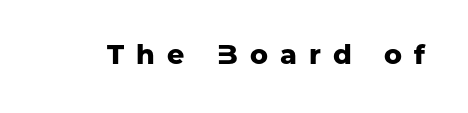
Q: Is the text bold? A: Yes.
Q: Is the text italic (slanted)? A: No, it is upright.
Q: Is the text underlined? A: No.
Q: Is the spacing between letters normal or unusually wide? A: Unusually wide.
